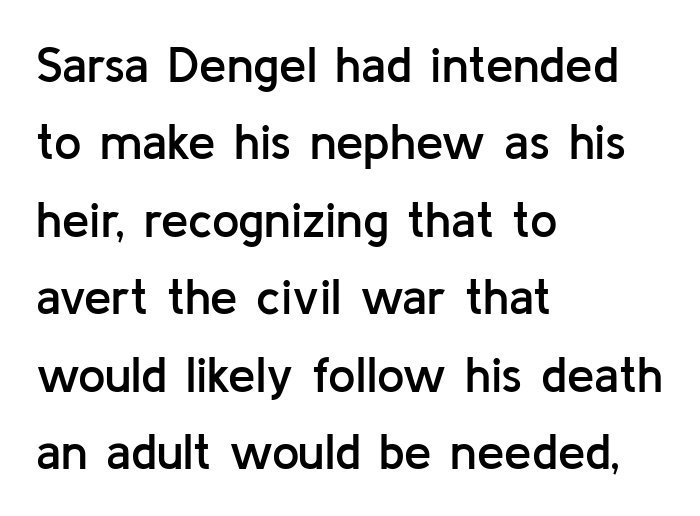
{"serif": "no", "italic": "no", "bold": "semi", "weight": "semibold", "width": "normal", "stroke_contrast": "low", "x_height": "medium", "monospaced": "no", "underline": "no", "align": "left", "line_spacing": "normal", "line_spacing_ratio": 1.58, "letter_spacing": "normal", "letter_spacing_em": 0.0, "glyph_px": 49}
